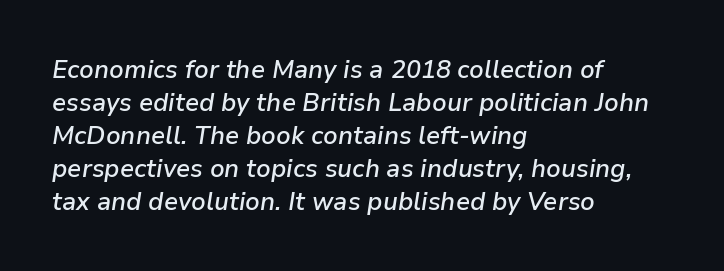
Leading matches the norm, producing a regular column. Compared with typical body copy, the letter spacing here is the same. Line beginnings align vertically; line endings do not. The words here are not underlined.
